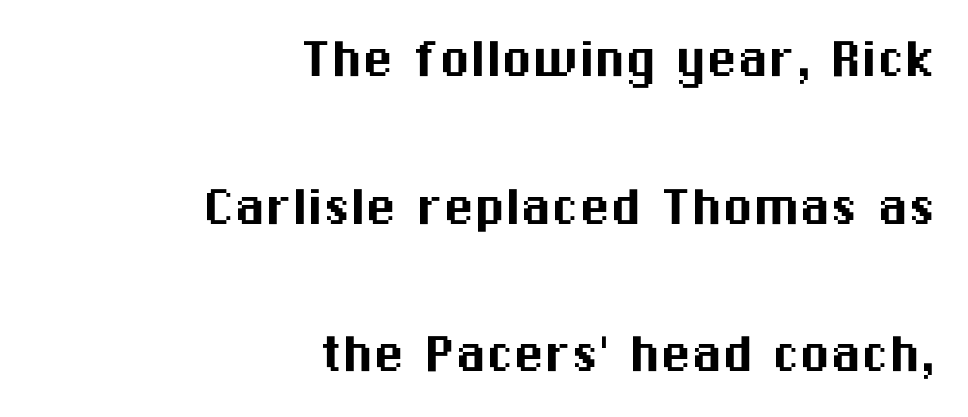
Q: Is the text italic (slanted)? A: No, it is upright.
Q: Is the typeface a serif or a sans-serif typeface? A: Sans-serif.
Q: Is the text underlined? A: No.
Q: How is the paragraph aligned? A: Right-aligned.
Q: Is the spacing between letters normal or unusually wide? A: Normal.
Q: Is the spacing between lines tight, normal or loose? A: Loose.
Q: Width (condensed, normal, or wide)? A: Normal.
Q: Stroke contrast? A: Medium.
Q: x-height? A: Medium.
Q: Monospaced? A: No.
